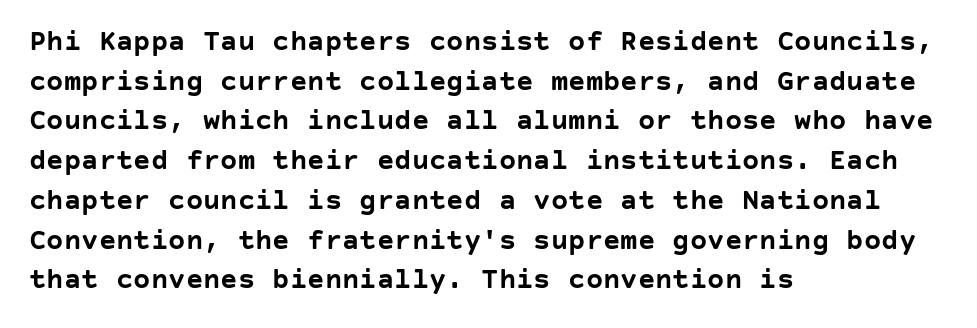
Q: Is the text bold? A: Yes.
Q: Is the text italic (slanted)? A: No, it is upright.
Q: Is the typeface a serif or a sans-serif typeface? A: Sans-serif.
Q: Is the text underlined? A: No.
Q: How is the paragraph aligned? A: Left-aligned.
Q: Is the spacing between letters normal or unusually wide? A: Normal.
Q: Is the spacing between lines tight, normal or loose? A: Normal.
Q: Width (condensed, normal, or wide)? A: Normal.
Q: Stroke contrast? A: Low.
Q: x-height? A: Large.
